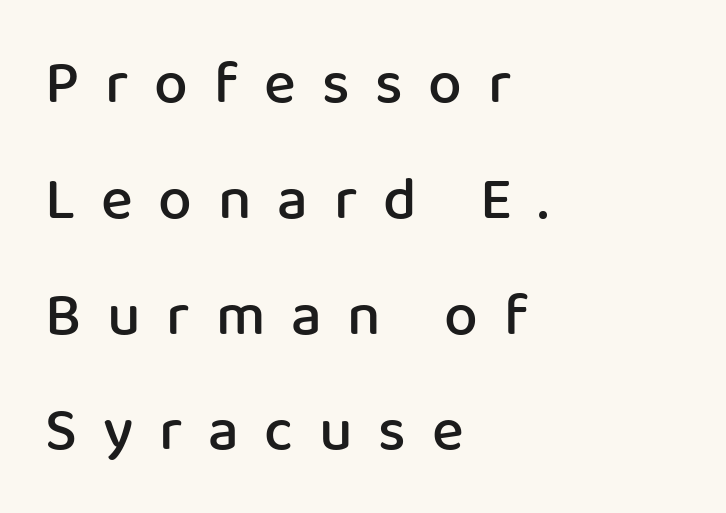
Q: Is the text bold? A: Semi-bold.
Q: Is the text italic (slanted)? A: No, it is upright.
Q: Is the typeface a serif or a sans-serif typeface? A: Sans-serif.
Q: Is the text underlined? A: No.
Q: How is the paragraph aligned? A: Left-aligned.
Q: Is the spacing between letters normal or unusually wide? A: Unusually wide.
Q: Is the spacing between lines tight, normal or loose? A: Loose.
Q: Width (condensed, normal, or wide)? A: Normal.
Q: Stroke contrast? A: Low.
Q: x-height? A: Medium.
Q: Monospaced? A: No.
